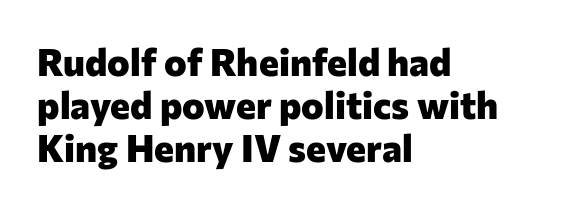
A classic flush-left, rag-right setting is used for this passage. Glance below the letters and you will spot only blank space. Upright lettering throughout. You could not count columns in this text — the font is proportionally spaced. The block of text is dense from top to bottom, with scant space between rows.
